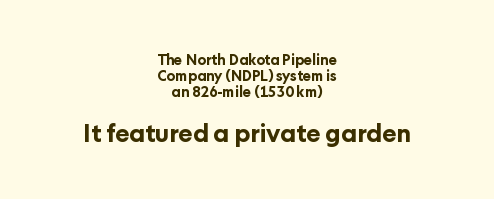
Q: Is the text bold? A: Yes.
Q: Is the text italic (slanted)? A: No, it is upright.
Q: Is the text underlined? A: No.
Q: How is the paragraph aligned? A: Centered.
Q: Is the spacing between letters normal or unusually wide? A: Normal.
Q: Is the spacing between lines tight, normal or loose? A: Tight.
Q: Which block of text is set in a larger size, the first (top) or the second (bottom)? A: The second (bottom) one.
